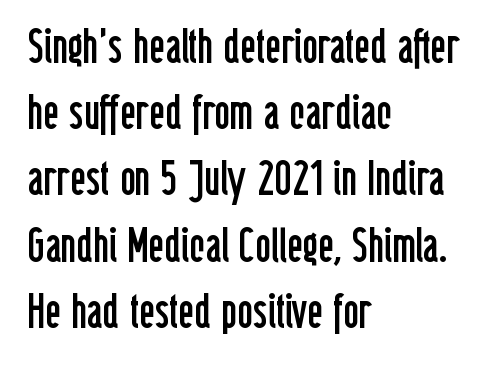
Q: Is the text bold? A: No.
Q: Is the text italic (slanted)? A: No, it is upright.
Q: Is the typeface a serif or a sans-serif typeface? A: Sans-serif.
Q: Is the text underlined? A: No.
Q: How is the paragraph aligned? A: Left-aligned.
Q: Is the spacing between letters normal or unusually wide? A: Normal.
Q: Is the spacing between lines tight, normal or loose? A: Normal.
Q: Width (condensed, normal, or wide)? A: Condensed.
Q: Stroke contrast? A: Low.
Q: x-height? A: Medium.
Q: Monospaced? A: No.
